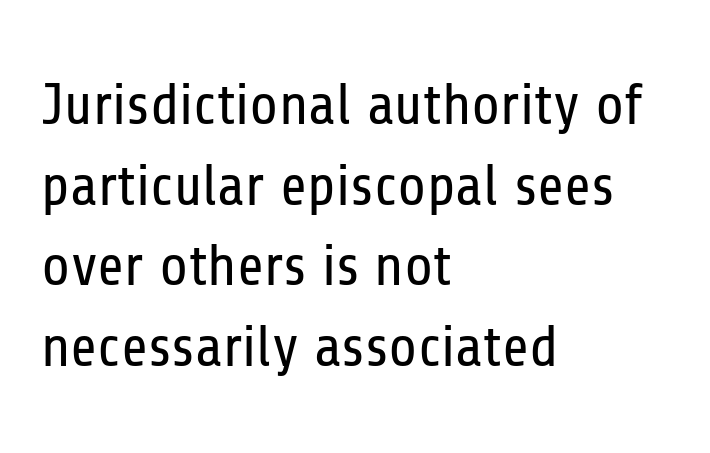
{"serif": "no", "italic": "no", "bold": "no", "weight": "regular", "width": "condensed", "stroke_contrast": "low", "x_height": "medium", "monospaced": "no", "underline": "no", "align": "left", "line_spacing": "normal", "line_spacing_ratio": 1.39, "letter_spacing": "normal", "letter_spacing_em": 0.0, "glyph_px": 58}
